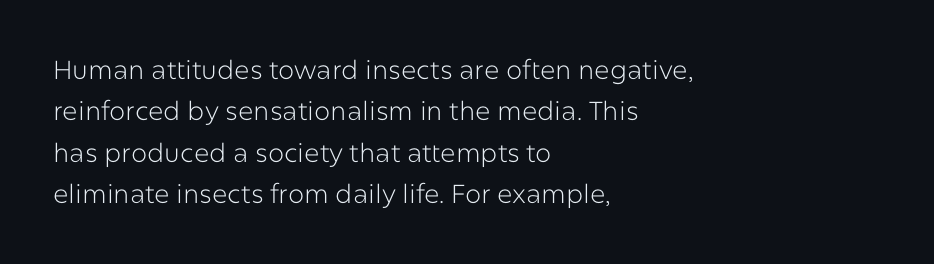
Q: Is the text bold? A: No.
Q: Is the text italic (slanted)? A: No, it is upright.
Q: Is the text underlined? A: No.
Q: How is the paragraph aligned? A: Left-aligned.
Q: Is the spacing between letters normal or unusually wide? A: Normal.
Q: Is the spacing between lines tight, normal or loose? A: Normal.
